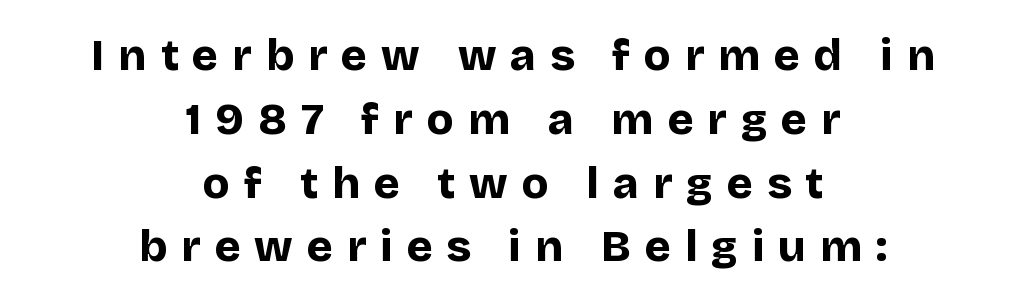
Q: Is the text bold? A: Yes.
Q: Is the text italic (slanted)? A: No, it is upright.
Q: Is the typeface a serif or a sans-serif typeface? A: Sans-serif.
Q: Is the text underlined? A: No.
Q: How is the paragraph aligned? A: Centered.
Q: Is the spacing between letters normal or unusually wide? A: Unusually wide.
Q: Is the spacing between lines tight, normal or loose? A: Normal.
Q: Width (condensed, normal, or wide)? A: Normal.
Q: Stroke contrast? A: Low.
Q: x-height? A: Large.
Q: Monospaced? A: No.
